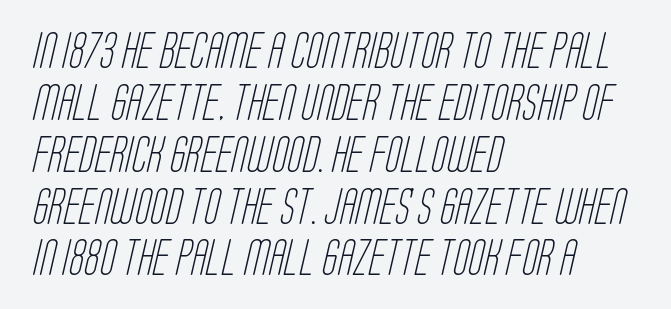
In terms of leading, this rendering sits right in the middle. Spacing verdict: proportional, widths tailored to each character. The weight would be labelled regular, book, light, or lighter still. The paragraph shown leans on its left margin. The glyphs in this specimen are sans serif.
